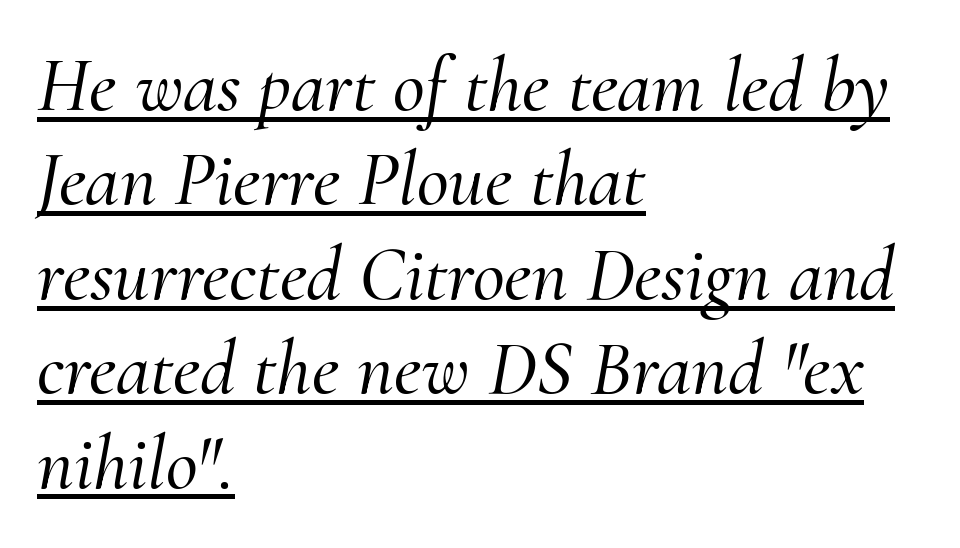
Q: Is the text italic (slanted)? A: Yes, it leans right by about 10 degrees.
Q: Is the typeface a serif or a sans-serif typeface? A: Serif.
Q: Is the text underlined? A: Yes.
Q: How is the paragraph aligned? A: Left-aligned.
Q: Is the spacing between letters normal or unusually wide? A: Normal.
Q: Width (condensed, normal, or wide)? A: Normal.
Q: Stroke contrast? A: Medium.
Q: x-height? A: Small.
Q: Monospaced? A: No.
